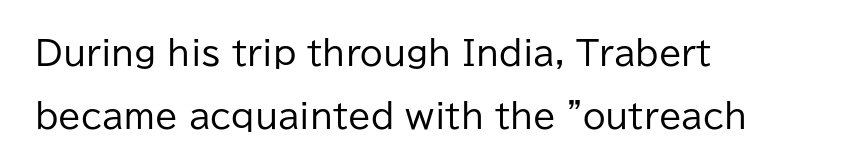
Q: Is the text bold? A: No.
Q: Is the text italic (slanted)? A: No, it is upright.
Q: Is the typeface a serif or a sans-serif typeface? A: Sans-serif.
Q: Is the text underlined? A: No.
Q: How is the paragraph aligned? A: Left-aligned.
Q: Is the spacing between letters normal or unusually wide? A: Normal.
Q: Is the spacing between lines tight, normal or loose? A: Loose.
Q: Width (condensed, normal, or wide)? A: Normal.
Q: Stroke contrast? A: Low.
Q: x-height? A: Medium.
Q: Monospaced? A: No.
